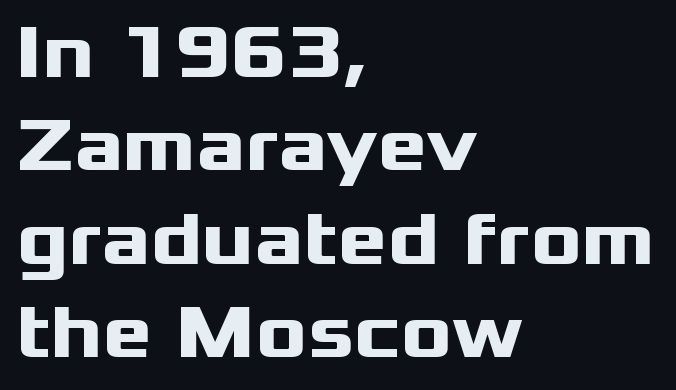
Q: Is the text bold? A: Yes.
Q: Is the text italic (slanted)? A: No, it is upright.
Q: Is the typeface a serif or a sans-serif typeface? A: Sans-serif.
Q: Is the text underlined? A: No.
Q: How is the paragraph aligned? A: Left-aligned.
Q: Is the spacing between letters normal or unusually wide? A: Normal.
Q: Width (condensed, normal, or wide)? A: Wide.
Q: Stroke contrast? A: Medium.
Q: x-height? A: Medium.
Q: Monospaced? A: No.
